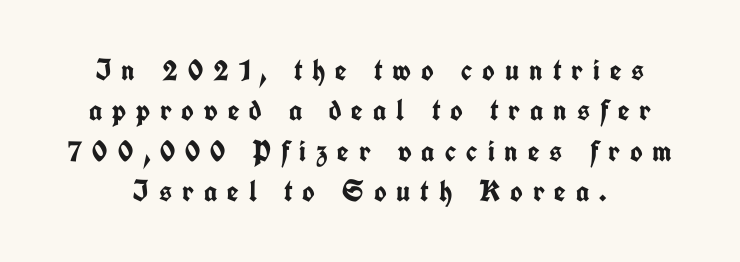
Q: Is the text bold? A: Yes.
Q: Is the text italic (slanted)? A: No, it is upright.
Q: Is the typeface a serif or a sans-serif typeface? A: Sans-serif.
Q: Is the text underlined? A: No.
Q: Is the spacing between letters normal or unusually wide? A: Unusually wide.
Q: Is the spacing between lines tight, normal or loose? A: Normal.
Q: Width (condensed, normal, or wide)? A: Condensed.
Q: Stroke contrast? A: Low.
Q: x-height? A: Medium.
Q: Monospaced? A: No.
